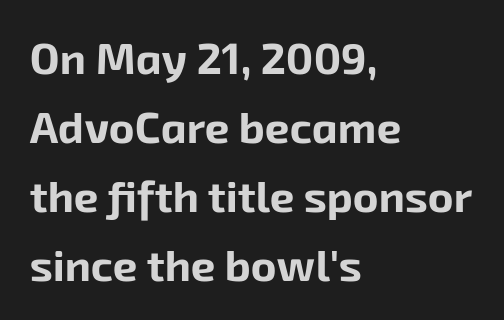
{"serif": "no", "bold": "yes", "weight": "bold", "width": "normal", "stroke_contrast": "low", "x_height": "medium", "monospaced": "no", "underline": "no", "align": "left", "line_spacing": "normal", "line_spacing_ratio": 1.57, "letter_spacing": "normal", "letter_spacing_em": 0.0, "glyph_px": 44}
